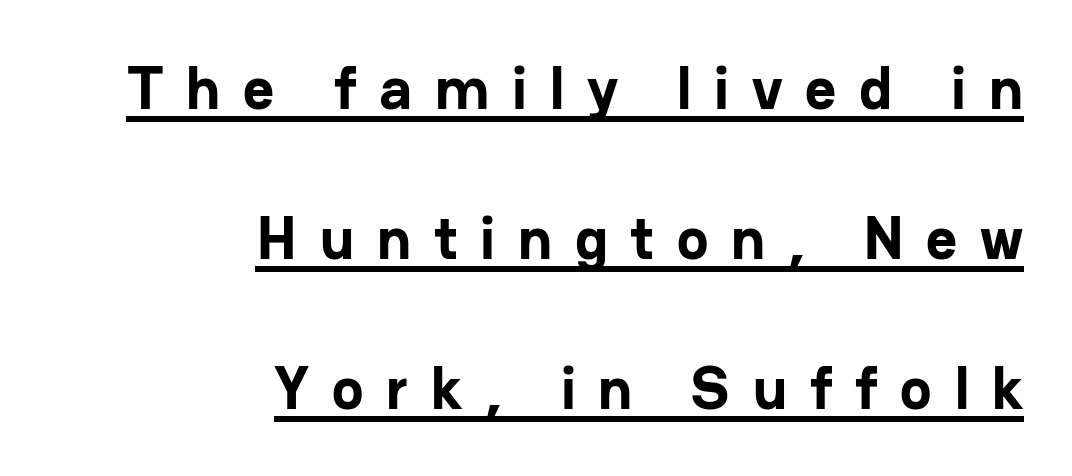
{"serif": "no", "italic": "no", "bold": "yes", "weight": "bold", "width": "normal", "stroke_contrast": "low", "x_height": "medium", "monospaced": "no", "underline": "yes", "align": "right", "line_spacing": "loose", "line_spacing_ratio": 2.5, "letter_spacing": "wide", "letter_spacing_em": 0.38, "glyph_px": 60}
